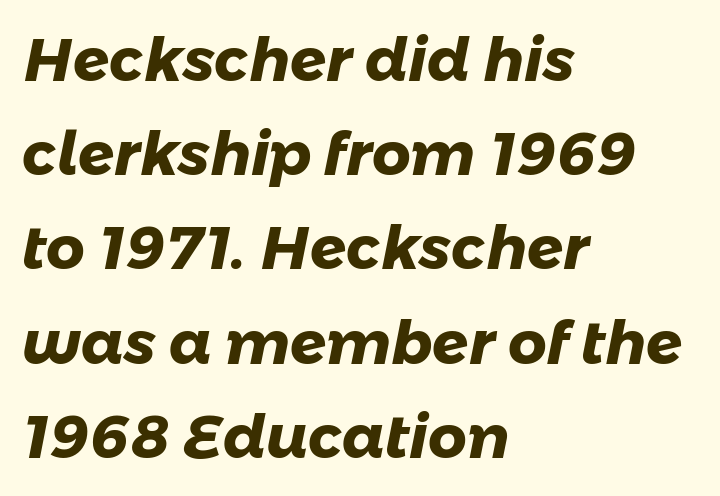
The image shows 60 px heavy sans-serif type; set left-aligned, normal line spacing (1.57x), normal letter spacing, not underlined; low stroke contrast and a medium x-height.
